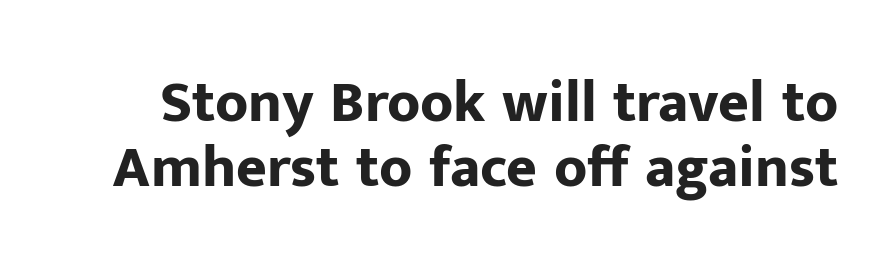
{"serif": "no", "italic": "no", "bold": "yes", "weight": "bold", "width": "normal", "stroke_contrast": "low", "x_height": "medium", "monospaced": "no", "underline": "no", "line_spacing": "tight", "line_spacing_ratio": 1.1, "letter_spacing": "normal", "letter_spacing_em": 0.0, "glyph_px": 59}
